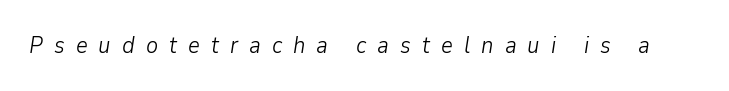
Glance below the letters and you will spot only blank space. The passage shown has open, widely tracked lettering throughout. The specimen reads as italic at a glance. This is not heavy type; no bold has been used.
